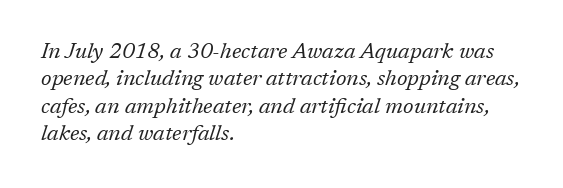
Leftover space on each line is placed entirely after the last word. What stands out about the letter spacing? Nothing — it is the standard amount. Designer's note — italics engaged. The foot of each line stays bare and open. A typesetter would call this leading conventional body-copy spacing. This is not heavy type; no bold has been used.
